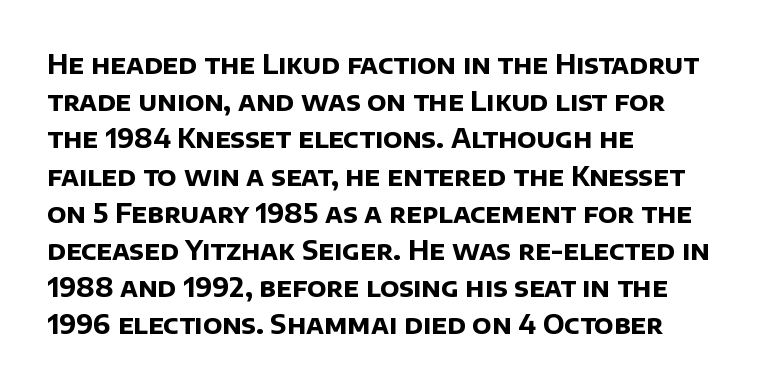
Q: Is the text bold? A: Yes.
Q: Is the text underlined? A: No.
Q: How is the paragraph aligned? A: Left-aligned.
Q: Is the spacing between letters normal or unusually wide? A: Normal.
Q: Is the spacing between lines tight, normal or loose? A: Normal.
